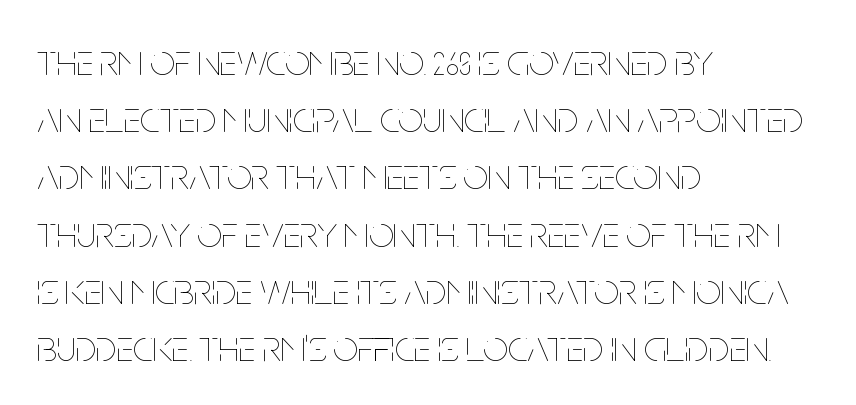
Weight: not bold — regular or lighter. Posture: straight, roman, zero tilt. Descender tails drop into unmarked territory. A typesetter would call this proportional, since set widths differ per character. The text block is weighted toward the left margin, trailing off unevenly rightward.
